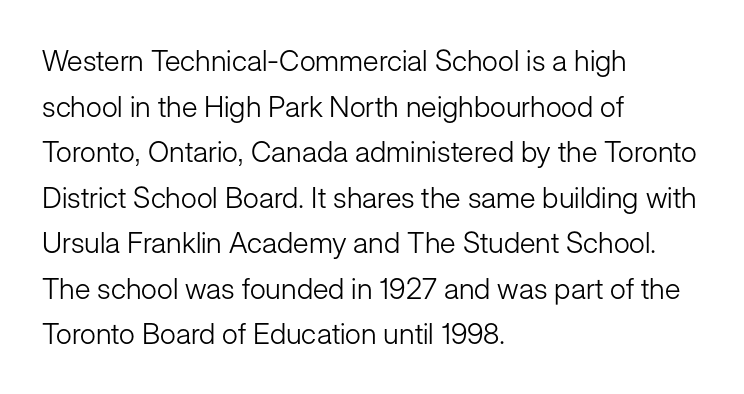
Q: Is the text bold? A: No.
Q: Is the text italic (slanted)? A: No, it is upright.
Q: Is the typeface a serif or a sans-serif typeface? A: Sans-serif.
Q: Is the text underlined? A: No.
Q: How is the paragraph aligned? A: Left-aligned.
Q: Is the spacing between letters normal or unusually wide? A: Normal.
Q: Is the spacing between lines tight, normal or loose? A: Normal.
Q: Width (condensed, normal, or wide)? A: Normal.
Q: Stroke contrast? A: Low.
Q: x-height? A: Medium.
Q: Monospaced? A: No.
